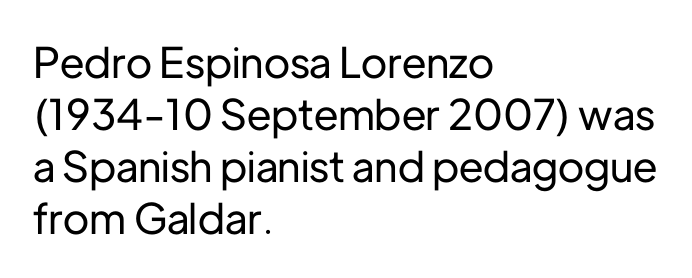
Q: Is the text italic (slanted)? A: No, it is upright.
Q: Is the typeface a serif or a sans-serif typeface? A: Sans-serif.
Q: Is the text underlined? A: No.
Q: How is the paragraph aligned? A: Left-aligned.
Q: Is the spacing between letters normal or unusually wide? A: Normal.
Q: Width (condensed, normal, or wide)? A: Normal.
Q: Stroke contrast? A: Low.
Q: x-height? A: Medium.
Q: Monospaced? A: No.
